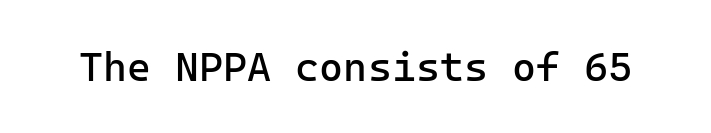
Ink coverage per letter is moderate at most. The lettering holds an erect, upright posture throughout. Think of a typewriter: that constant character pitch is what you see here. Unlike a traditional serif, this face leaves its strokes unadorned.
